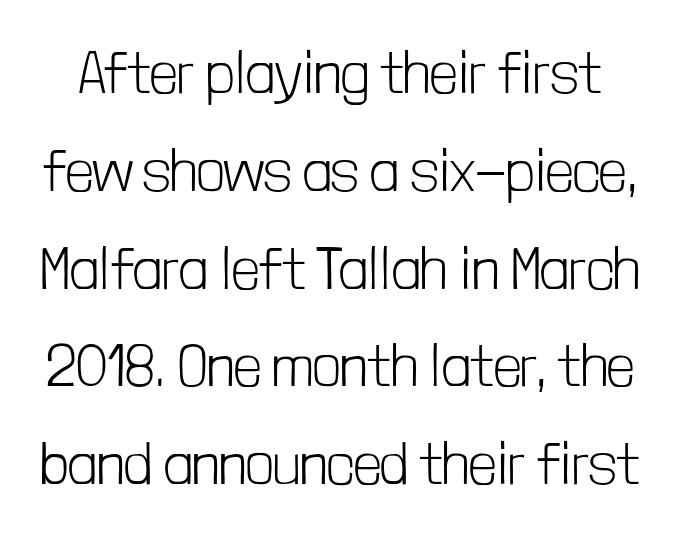
Q: Is the text bold? A: No.
Q: Is the text italic (slanted)? A: No, it is upright.
Q: Is the typeface a serif or a sans-serif typeface? A: Sans-serif.
Q: Is the text underlined? A: No.
Q: Is the spacing between letters normal or unusually wide? A: Normal.
Q: Is the spacing between lines tight, normal or loose? A: Normal.
Q: Width (condensed, normal, or wide)? A: Condensed.
Q: Stroke contrast? A: Low.
Q: x-height? A: Medium.
Q: Monospaced? A: No.
